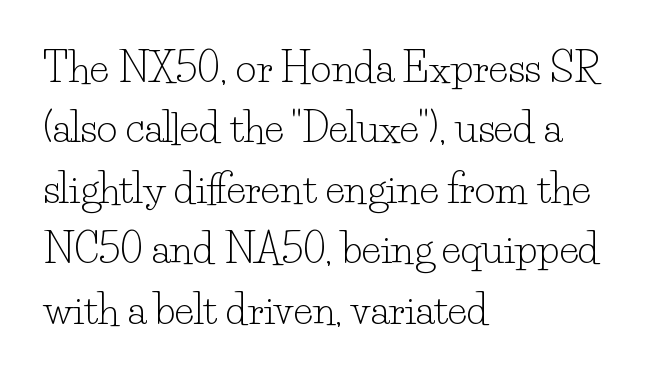
In terms of posture, this sample is upright. The letters look calm and open, with moderate or lighter stems. Notice how the passage keeps a crisp vertical edge on the left only. The space beneath each line is pristine and unruled. Words appear dense and cohesive because spacing is normal. Here the designer chose a conventional face with non-uniform glyph widths.
